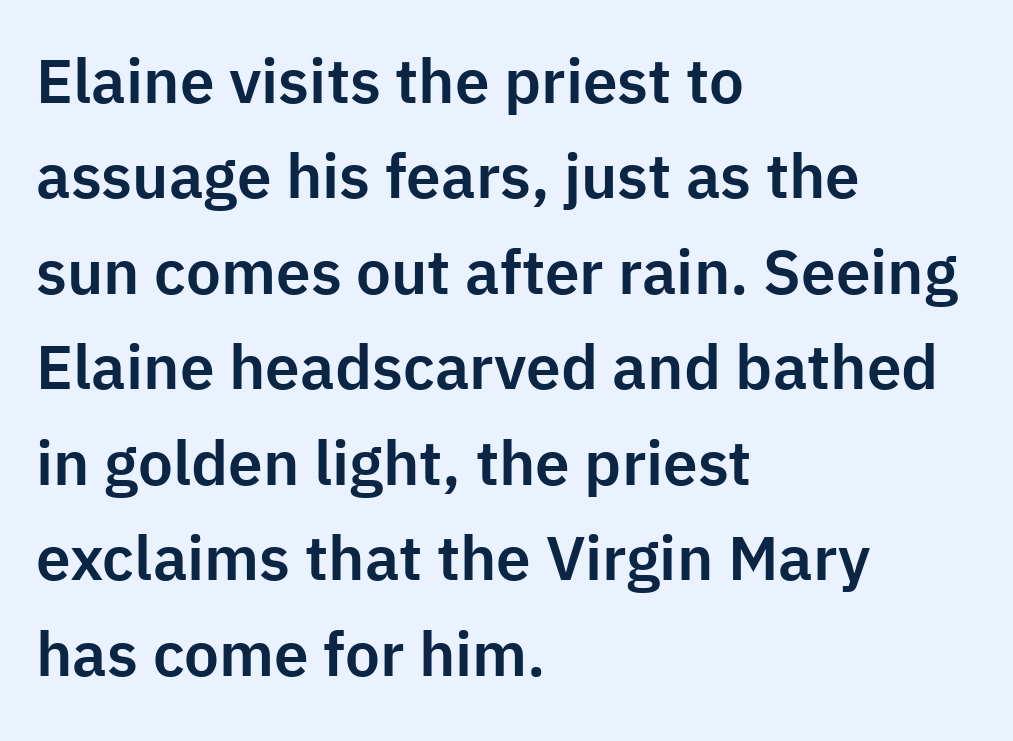
Check the space under the baseline: it is left empty. Each letter keeps its own natural width here, so spacing adapts to shape. The letters carry no serifs — their stems end cleanly without finishing strokes. Glyph-to-glyph distance matches everyday printed text. This block has exactly the height ordinary leading produces. Upright lettering throughout.
